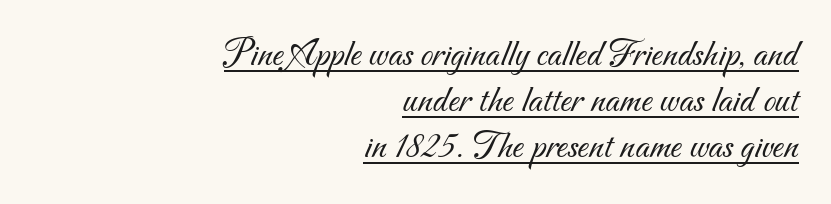
{"serif": "no", "bold": "no", "weight": "light", "width": "normal", "stroke_contrast": "medium", "x_height": "small", "monospaced": "no", "underline": "yes", "align": "right", "line_spacing": "tight", "line_spacing_ratio": 1.15, "letter_spacing": "normal", "letter_spacing_em": 0.0, "glyph_px": 40}
